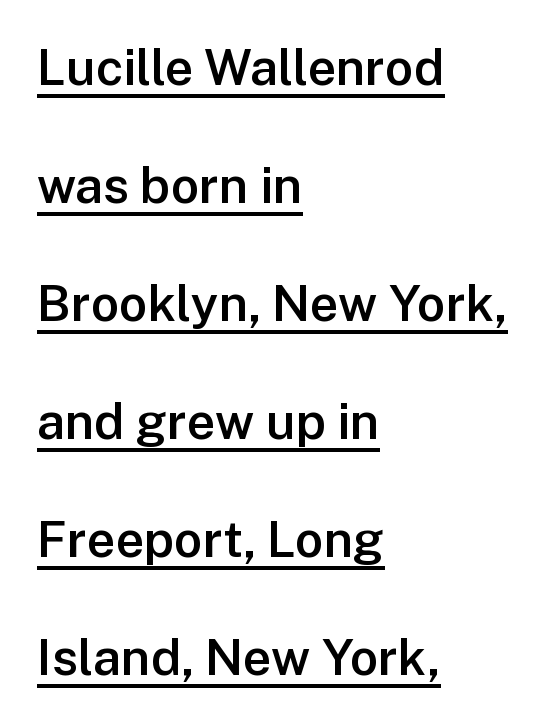
The lettering is marked with a stroke running underneath it. Proportional: the letters do not fall into vertical columns. Honestly, the rows look like they've been pulled way apart. The paragraph has a hard left edge and a soft right edge. The font family rendered here belongs to the sans-serif group.
